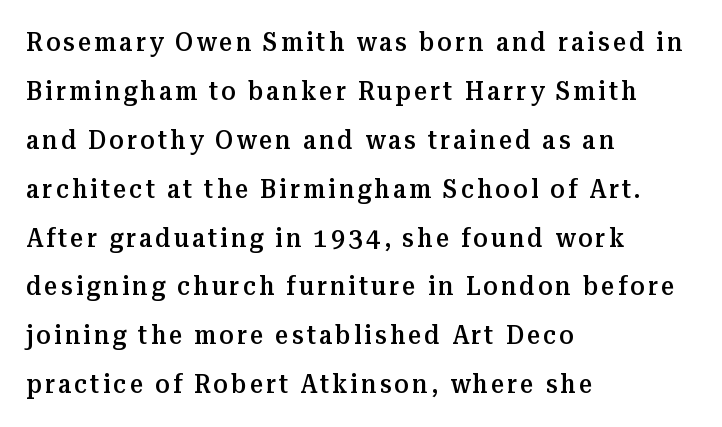
Q: Is the text bold? A: Semi-bold.
Q: Is the text italic (slanted)? A: No, it is upright.
Q: Is the text underlined? A: No.
Q: How is the paragraph aligned? A: Left-aligned.
